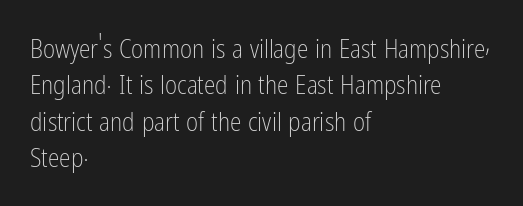
Short and long lines alike share a common starting point at left. The typeface has the unassuming heft of standard copy or less. Is the letter spacing exaggerated? No — it looks like the ordinary default. Has an underline been added? It has not. Posture: vertical.
